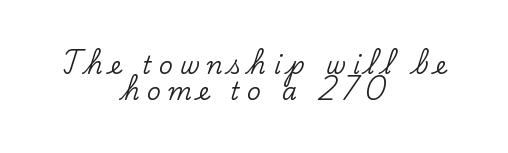
How would I describe the line gaps? Narrow and economical. Notice how the passage keeps no hard edge, just a central spine. Descenders are the only things crossing below the line.
